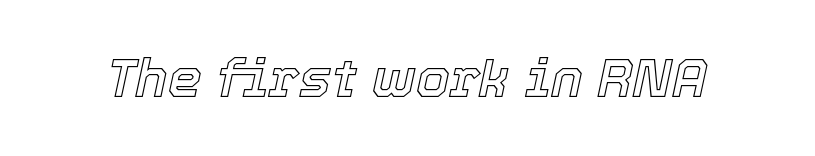
Q: Is the text italic (slanted)? A: Yes, it leans right by about 12 degrees.
Q: Is the text underlined? A: No.
Q: Is the spacing between letters normal or unusually wide? A: Normal.
Q: Width (condensed, normal, or wide)? A: Normal.
Q: x-height? A: Medium.
Q: Monospaced? A: No.
